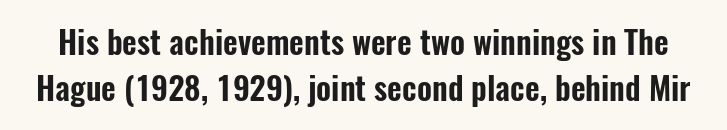
Any mark beneath the type? The region is blank. I'd call this a sans setting — the letters go barefoot. Summary of vertical rhythm: regular, with standard interline spacing. Characters follow at the spacing the type designer built in. Spacing verdict: proportional, widths tailored to each character. Characters remain perfectly vertical along every line.
